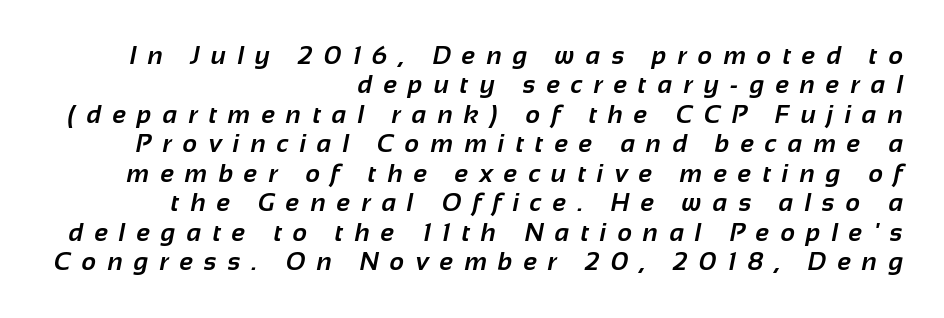
The face used here is rendered with a markedly widened letterfit. Its strokes are broad and dark, the hallmark of bold type. The text block is weighted toward the right margin, trailing off unevenly leftward. Glance below the letters and you will spot only blank space.
